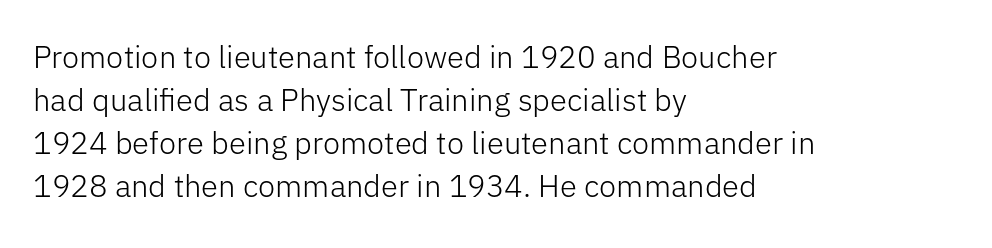
The image shows 31 px light sans-serif type, upright; set left-aligned, normal line spacing (1.39x), normal letter spacing, not underlined; low stroke contrast and a medium x-height.
